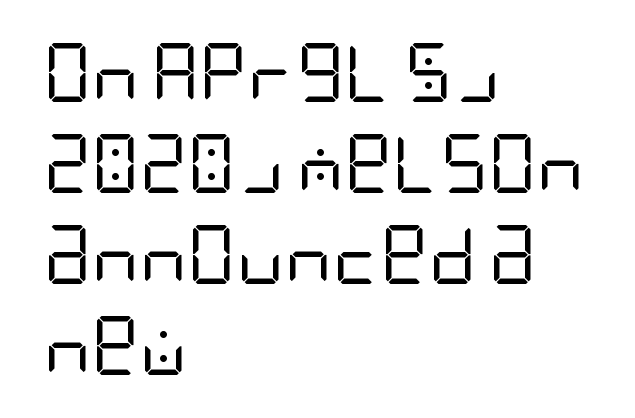
The image shows 59 px regular-weight, condensed sans-serif type, upright; set left-aligned, normal line spacing (1.54x), normal letter spacing, not underlined; low stroke contrast and a large x-height.
